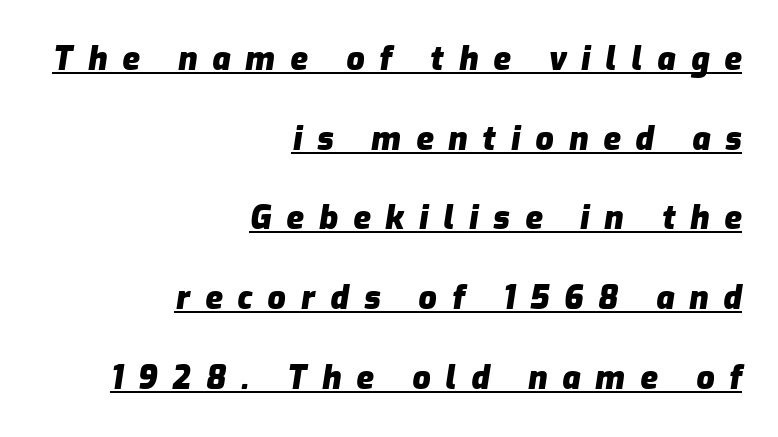
A typographer would call this underscored text. Words appear elongated and porous because spacing is wide. Proportional: the letters do not fall into vertical columns. Emphasis-style slanted type is in use.
